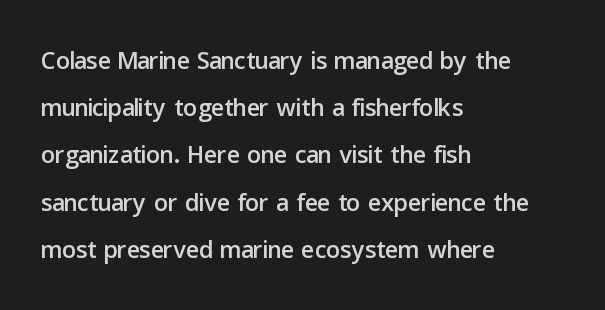
Italic? Not at all — the glyphs are vertical. Line beginnings align vertically; line endings do not. The face used here is a sans, in the tradition of grotesques and geometrics. These lines are rendered in a variable-pitch font.
